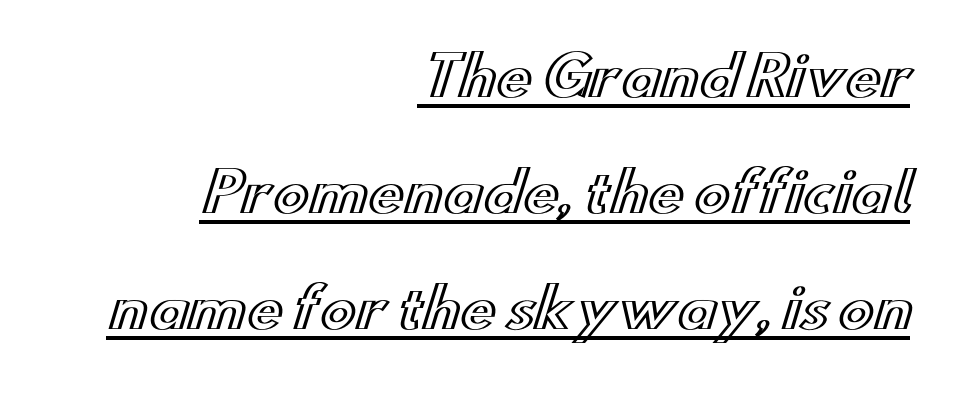
The image shows 54 px wide type; set right-aligned, loose line spacing (2.15x), normal letter spacing, underlined; a small x-height.
